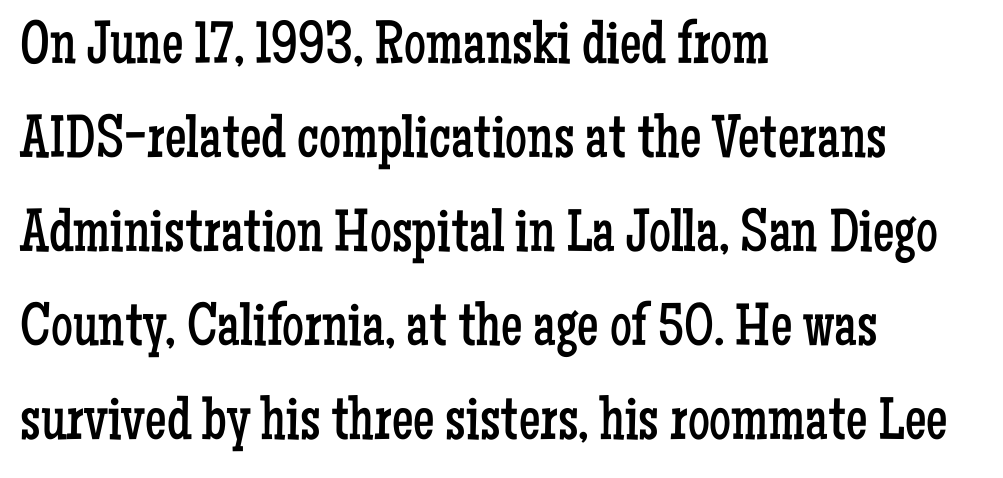
{"serif": "yes", "italic": "no", "bold": "no", "weight": "regular", "width": "condensed", "stroke_contrast": "low", "x_height": "medium", "monospaced": "no", "underline": "no", "align": "left", "line_spacing": "normal", "line_spacing_ratio": 1.54, "letter_spacing": "normal", "letter_spacing_em": 0.0, "glyph_px": 61}
